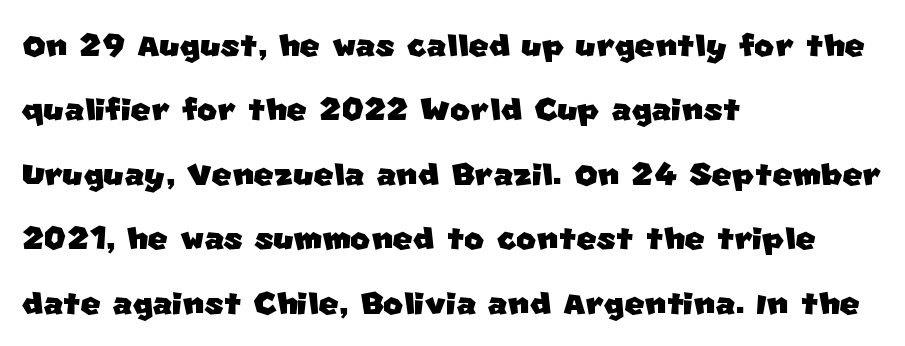
The image shows 43 px sans-serif type; set left-aligned, normal line spacing (1.5x), normal letter spacing, not underlined; low stroke contrast and a large x-height.
